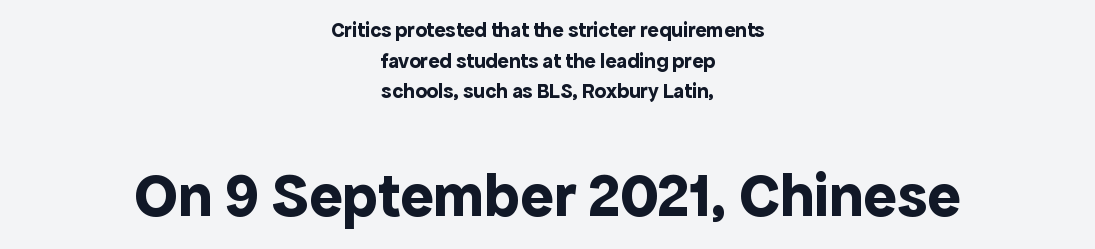
The image shows 62 px bold sans-serif type, upright; set centered, normal line spacing (1.46x), normal letter spacing, not underlined; the second (bottom) block is 2.95x larger; a medium x-height.
